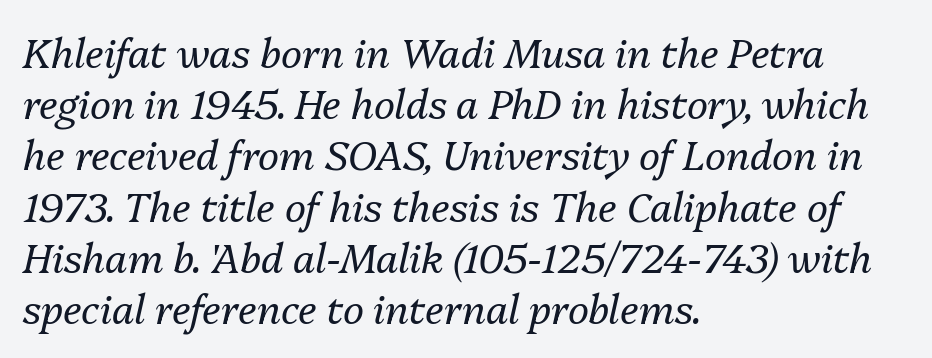
Q: Is the text bold? A: No.
Q: Is the text italic (slanted)? A: Yes, it leans right by about 13 degrees.
Q: Is the text underlined? A: No.
Q: How is the paragraph aligned? A: Left-aligned.
Q: Is the spacing between letters normal or unusually wide? A: Normal.
Q: Is the spacing between lines tight, normal or loose? A: Normal.
Q: Width (condensed, normal, or wide)? A: Normal.
Q: Stroke contrast? A: Medium.
Q: x-height? A: Medium.
Q: Monospaced? A: No.
